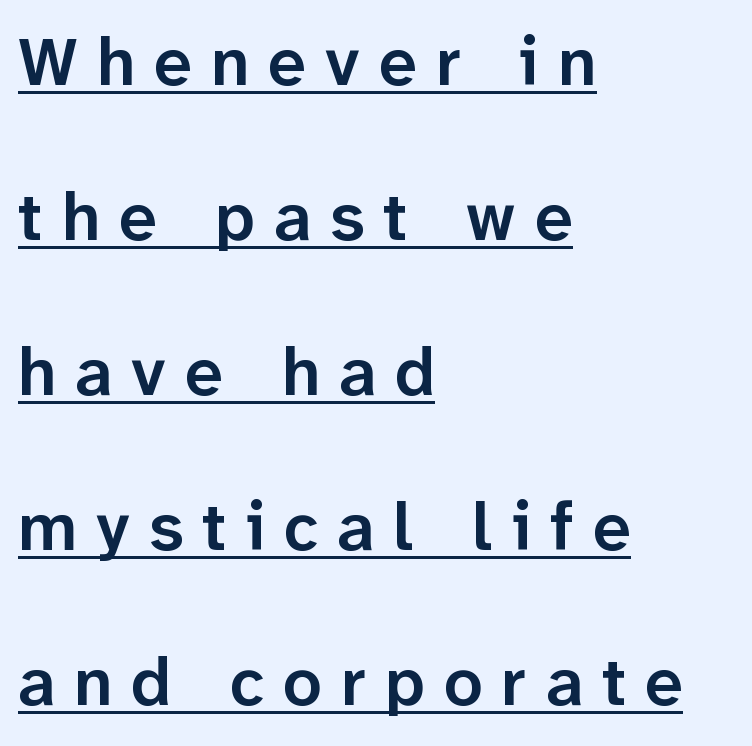
Heft: intermediate — a semibold. The designer went with a sans here, leaving each stem footless. When letters stand straight like this, we call the style roman or upright. Emphasis is given by a line drawn under the lettering. Short and long lines alike share a common starting point at left.
